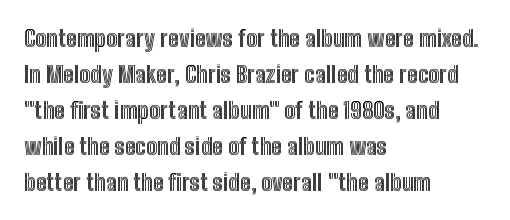
Q: Is the text italic (slanted)? A: No, it is upright.
Q: Is the text underlined? A: No.
Q: How is the paragraph aligned? A: Left-aligned.
Q: Is the spacing between letters normal or unusually wide? A: Normal.
Q: Is the spacing between lines tight, normal or loose? A: Normal.
